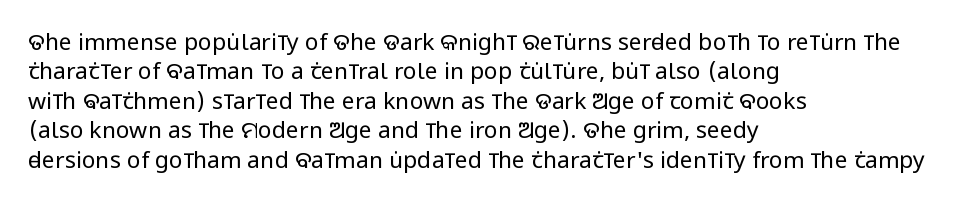
The image shows 23 px text type, upright; set left-aligned, normal line spacing (1.28x), normal letter spacing, not underlined.
